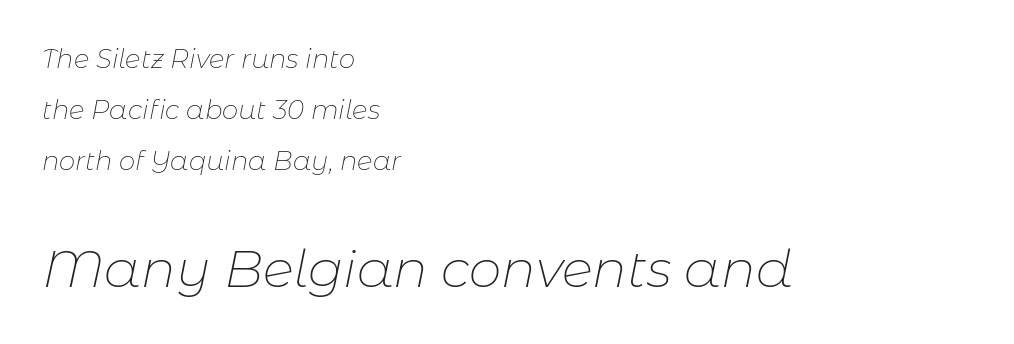
The image shows 52 px thin type, italic (leaning right); set left-aligned, loose line spacing (1.96x), normal letter spacing, not underlined; the second (bottom) block is 2.0x larger; low stroke contrast and a medium x-height.
